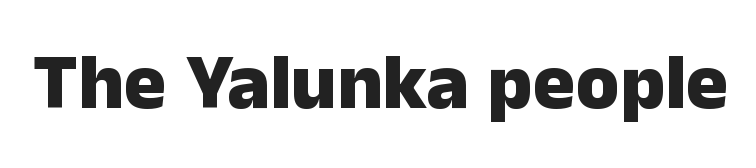
Type style note: lacks serifs. Students, this is bold: see how much ink each stroke carries. This sample has the flowing, uneven cadence of proportional lettering. Look at the tracking — it's just the regular setting, nothing added. The foot of each line stays bare and open. This sample uses an upright cut, with every glyph sitting square on the baseline.
